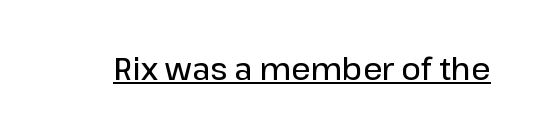
Serif or sans? Sans — the stroke terminals are bare. The passage shown is typed in a proportional face where columns would drift. How are the letters spaced? Ordinarily, with no added tracking. A somewhat darkened texture: the type is semibold rather than bold. The face used here appears with an underline applied. The type sits square on the baseline with zero lean.
